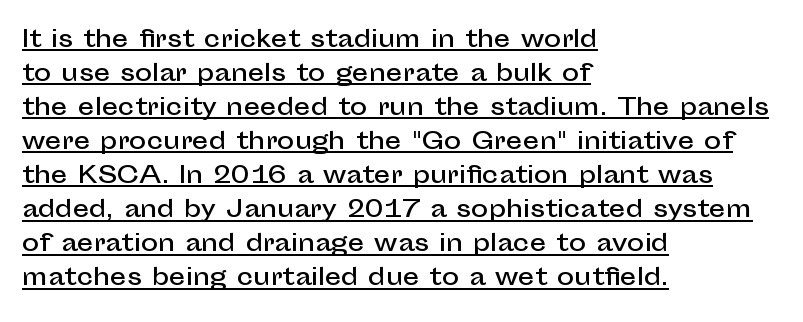
This sample keeps an unexceptional amount of space between lines. A roman cut, with each character standing at attention. A baseline rule has been typeset under these characters. Horizontal alignment here is leftward, the default for most running prose. The type is set solid horizontally, with unmodified tracking.
